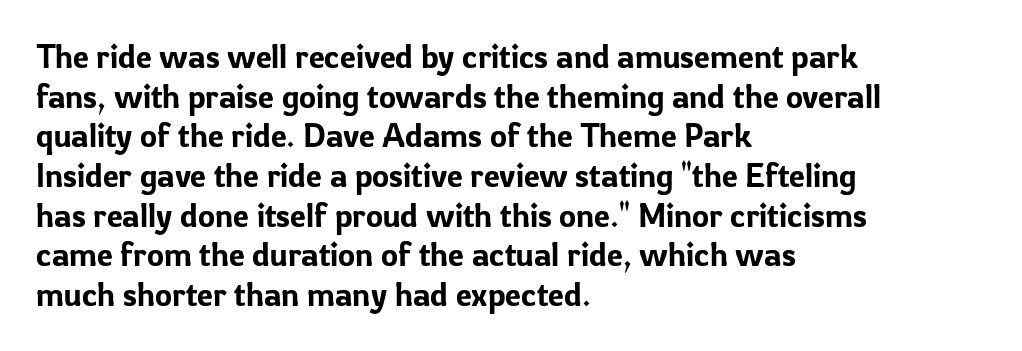
Q: Is the text italic (slanted)? A: No, it is upright.
Q: Is the typeface a serif or a sans-serif typeface? A: Sans-serif.
Q: Is the text underlined? A: No.
Q: How is the paragraph aligned? A: Left-aligned.
Q: Is the spacing between letters normal or unusually wide? A: Normal.
Q: Width (condensed, normal, or wide)? A: Normal.
Q: Stroke contrast? A: Low.
Q: x-height? A: Medium.
Q: Monospaced? A: No.
